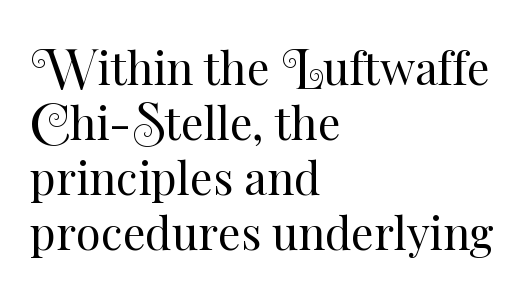
{"italic": "no", "bold": "no", "weight": "regular", "width": "normal", "stroke_contrast": "medium", "x_height": "small", "monospaced": "no", "underline": "no", "align": "left", "line_spacing_ratio": 1.22, "letter_spacing": "normal", "letter_spacing_em": 0.0, "glyph_px": 45}
